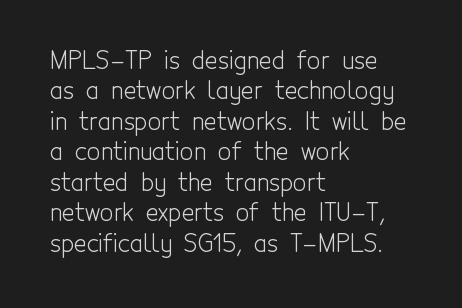
The type sits square on the baseline with zero lean. Only glyphs here, with clear space below each row. This sample is left-justified, so line endings fall wherever the words run out. Nothing unusual about the tracking: characters are spaced as the font intends. No extra ink here — the face is not bold.
